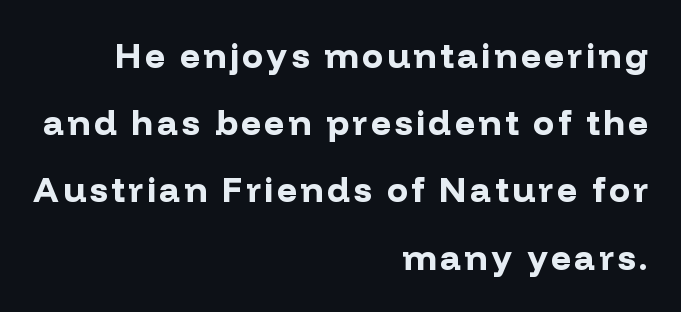
The image shows 35 px bold sans-serif type, upright; set right-aligned, loose line spacing (1.92x), not underlined; low stroke contrast and a medium x-height.
